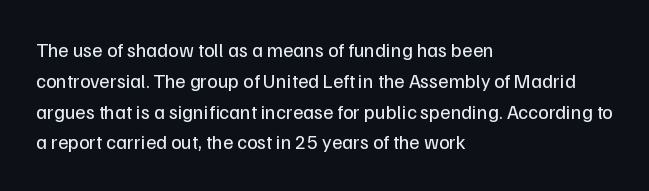
The image shows 20 px text type, upright; set left-aligned, normal line spacing (1.54x), normal letter spacing, not underlined.
